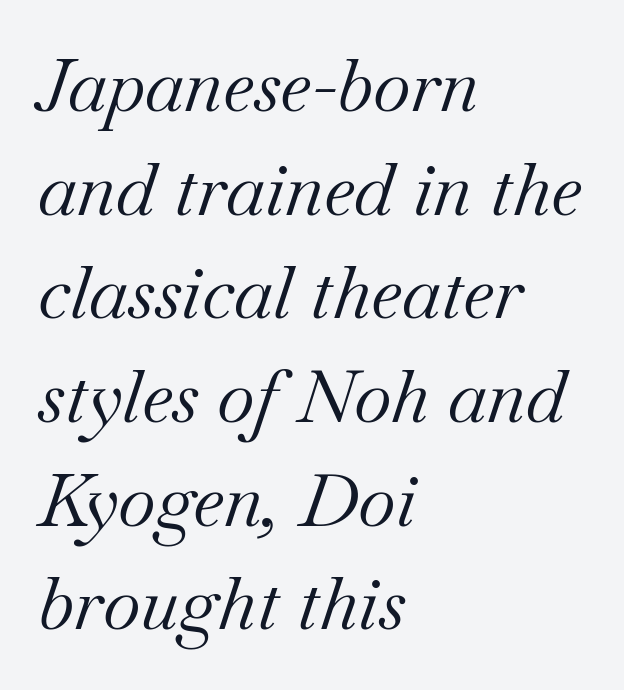
Q: Is the text bold? A: No.
Q: Is the text italic (slanted)? A: Yes, it leans right by about 18 degrees.
Q: Is the typeface a serif or a sans-serif typeface? A: Serif.
Q: Is the text underlined? A: No.
Q: How is the paragraph aligned? A: Left-aligned.
Q: Is the spacing between letters normal or unusually wide? A: Normal.
Q: Is the spacing between lines tight, normal or loose? A: Normal.
Q: Width (condensed, normal, or wide)? A: Normal.
Q: Stroke contrast? A: Medium.
Q: x-height? A: Small.
Q: Monospaced? A: No.
